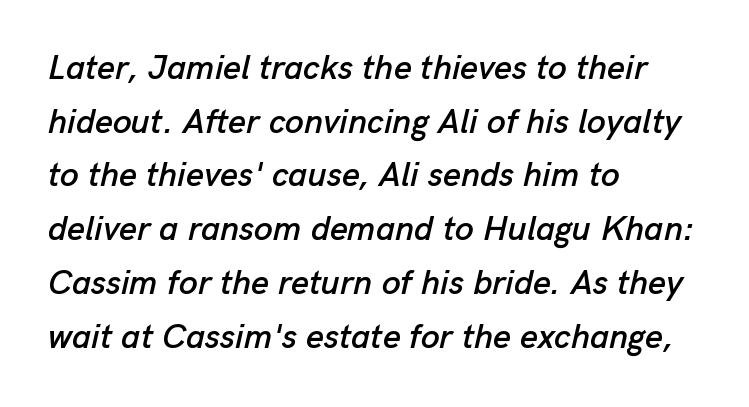
{"italic": "yes", "lean": "right", "slant_degrees": 13, "width": "normal", "stroke_contrast": "low", "x_height": "medium", "monospaced": "no", "underline": "no", "align": "left", "line_spacing": "normal", "line_spacing_ratio": 1.58, "letter_spacing": "normal", "letter_spacing_em": 0.0, "glyph_px": 34}
